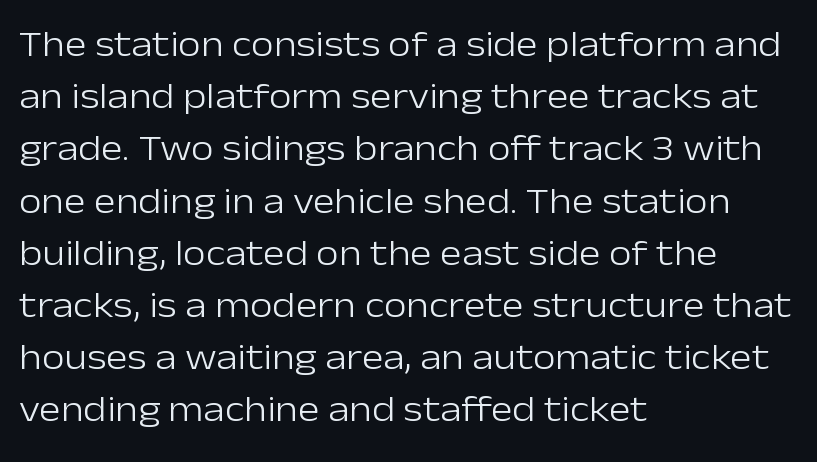
The image shows 37 px light sans-serif type, upright; set left-aligned, normal line spacing (1.41x), normal letter spacing, not underlined; low stroke contrast and a medium x-height.
